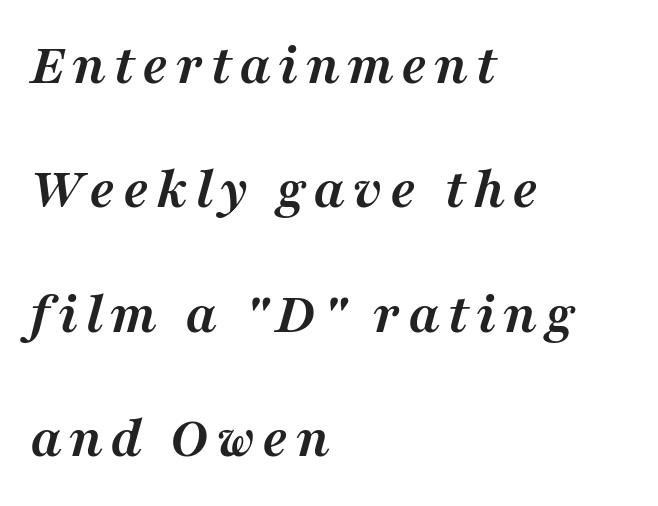
{"serif": "yes", "italic": "yes", "lean": "right", "slant_degrees": 16, "bold": "yes", "weight": "semibold", "width": "normal", "stroke_contrast": "medium", "x_height": "medium", "monospaced": "no", "underline": "no", "align": "left", "line_spacing": "loose", "line_spacing_ratio": 2.11, "glyph_px": 59}
